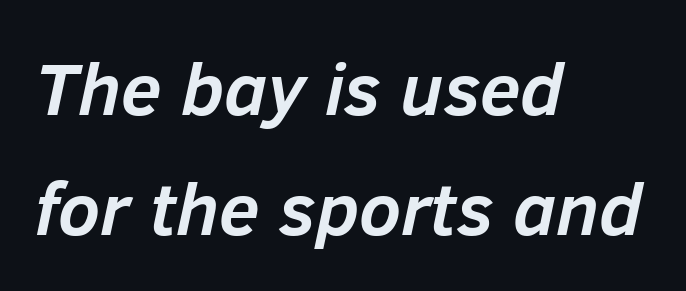
{"italic": "yes", "lean": "right", "slant_degrees": 12, "bold": "yes", "weight": "semibold", "width": "normal", "stroke_contrast": "low", "x_height": "medium", "monospaced": "no", "underline": "no", "align": "left", "line_spacing": "normal", "line_spacing_ratio": 1.62, "letter_spacing": "normal", "letter_spacing_em": 0.0, "glyph_px": 74}
